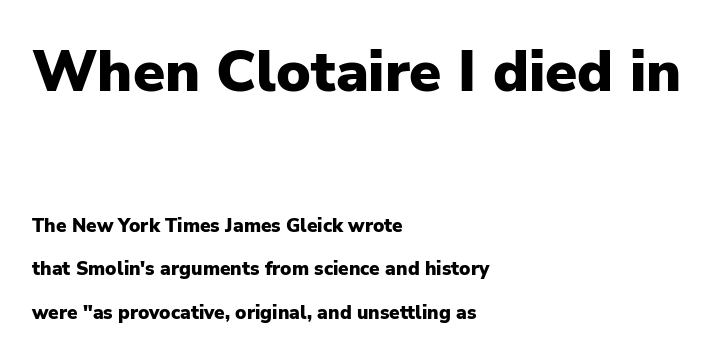
Successive baselines arrive slowly, with a big drop between each. Check under the words: just untouched page. These lines are composed in type without serifs. The more generous point size was reserved for the upper chunk. The gaps between neighbouring characters are ordinary and unremarkable.
